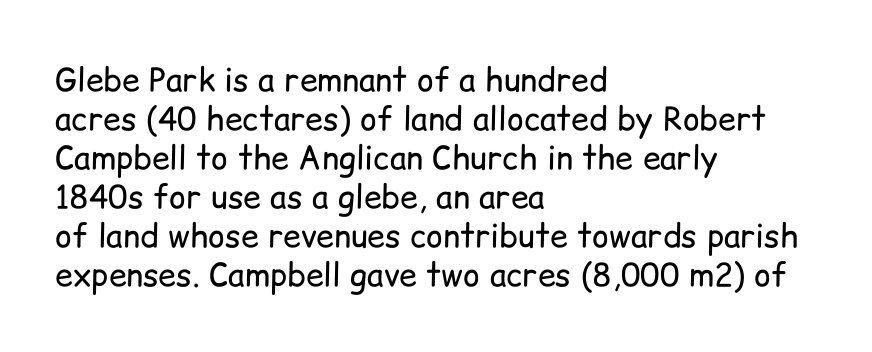
The lettering stays uniformly vertical, giving the passage a roman look. Observe the ordinary spacing: letters are neighbours, not strangers. The foot of each line stays bare and open. The passage is arranged the way most books set body copy — flush left. Stem width sits at or under what a default text font uses. Is this a fixed-width face? No — the glyphs have proportional, varying widths.
